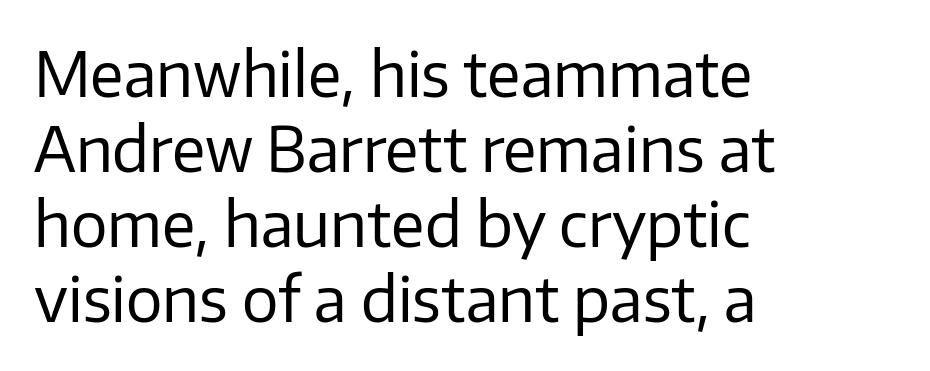
Q: Is the text bold? A: No.
Q: Is the text italic (slanted)? A: No, it is upright.
Q: Is the typeface a serif or a sans-serif typeface? A: Sans-serif.
Q: Is the text underlined? A: No.
Q: How is the paragraph aligned? A: Left-aligned.
Q: Is the spacing between letters normal or unusually wide? A: Normal.
Q: Width (condensed, normal, or wide)? A: Normal.
Q: Stroke contrast? A: Low.
Q: x-height? A: Medium.
Q: Monospaced? A: No.
